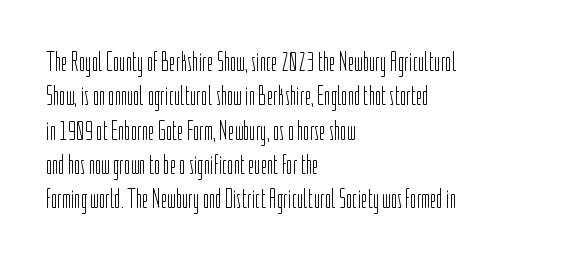
The image shows 27 px text type, upright; set left-aligned, normal line spacing (1.27x), normal letter spacing, not underlined.
